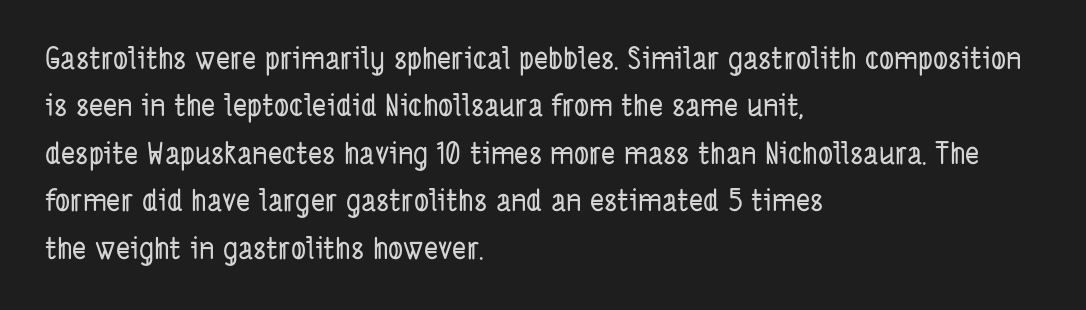
The image shows 30 px condensed sans-serif type; set left-aligned, normal line spacing (1.58x), normal letter spacing, not underlined; low stroke contrast and a medium x-height.
